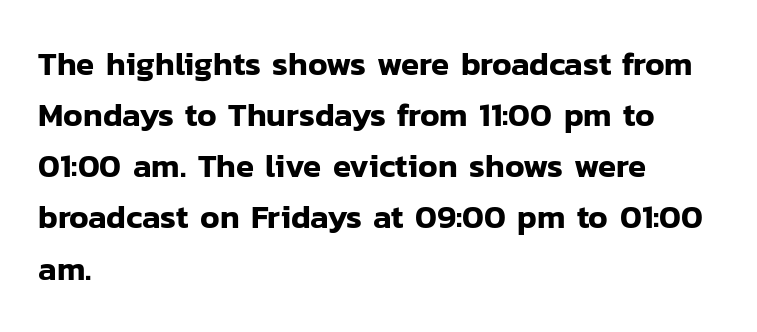
The lines in this sample share a left origin and differ only in where they stop. Compared with typical paragraphs, the rows here are spaced about the same. Compared with typical body copy, the letter spacing here is the same. Check under the words: just untouched page. What kind of face is this? One without serifs — a sans.
